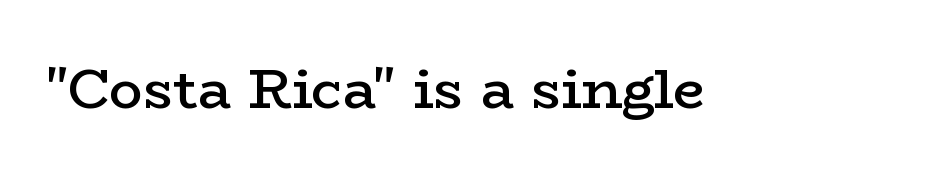
{"serif": "yes", "italic": "no", "bold": "semi", "weight": "semibold", "width": "wide", "stroke_contrast": "low", "x_height": "medium", "monospaced": "no", "underline": "no", "letter_spacing": "normal", "letter_spacing_em": 0.0, "glyph_px": 56}
